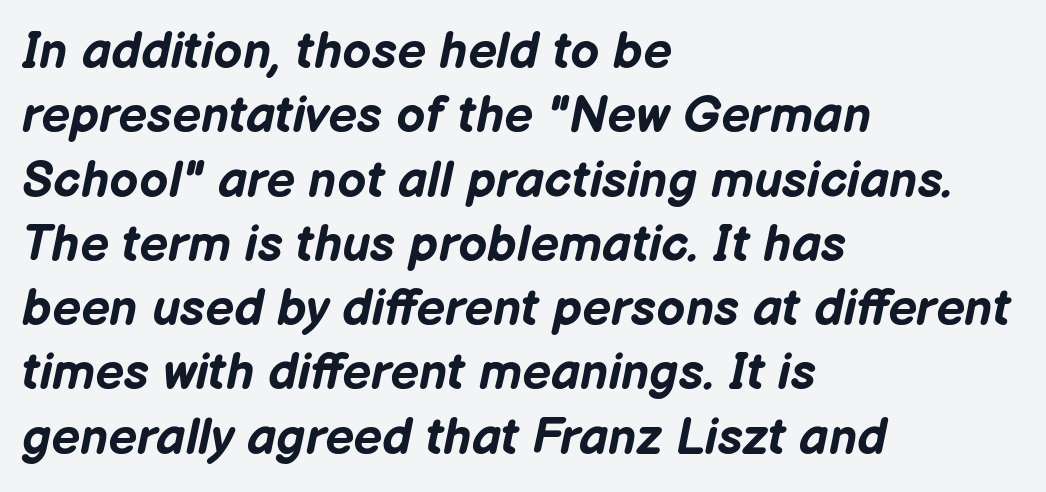
The image shows 51 px bold type, italic (leaning right); set left-aligned, normal line spacing (1.26x), normal letter spacing, not underlined; low stroke contrast and a medium x-height.
